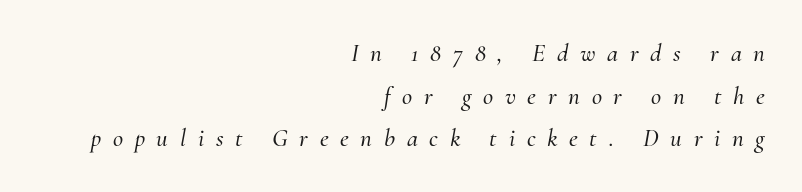
{"italic": "yes", "lean": "right", "slant_degrees": 10, "underline": "no", "align": "right", "line_spacing_ratio": 1.71, "letter_spacing": "wide", "letter_spacing_em": 0.47, "glyph_px": 25}
